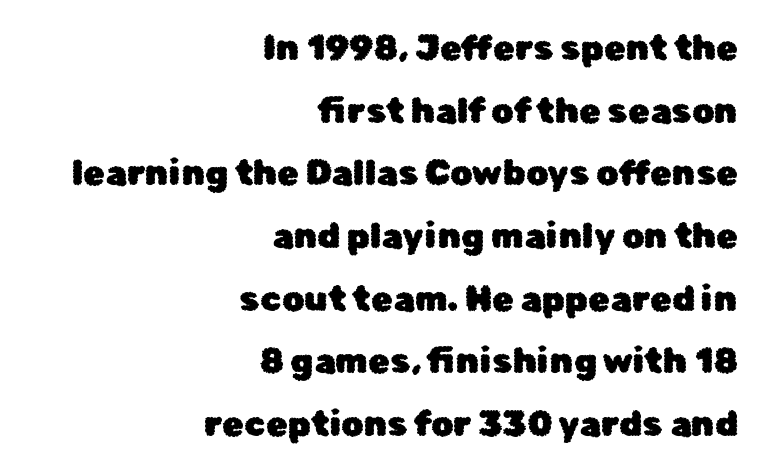
The image shows 35 px sans-serif type, upright; set right-aligned, line spacing 1.79x, normal letter spacing, not underlined; low stroke contrast and a medium x-height.
